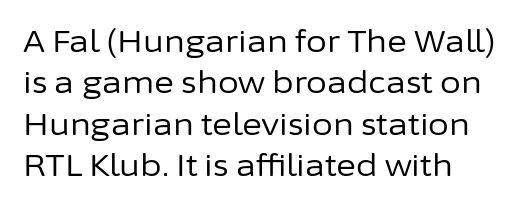
The image shows 30 px regular-weight sans-serif type, upright; set left-aligned, normal line spacing (1.38x), normal letter spacing, not underlined; low stroke contrast and a medium x-height.
